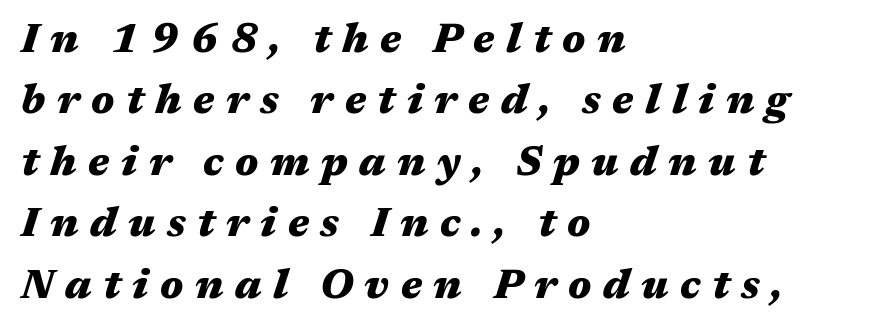
Horizontally, the lines are justified to the leading edge only. Does the lettering tilt? It does — this is italic. The tracking reads as deliberately expanded to a designer's eye. The face used here is proportionally spaced, like ordinary book or web type. Bold? Absolutely — the strokes are thick and heavy.
